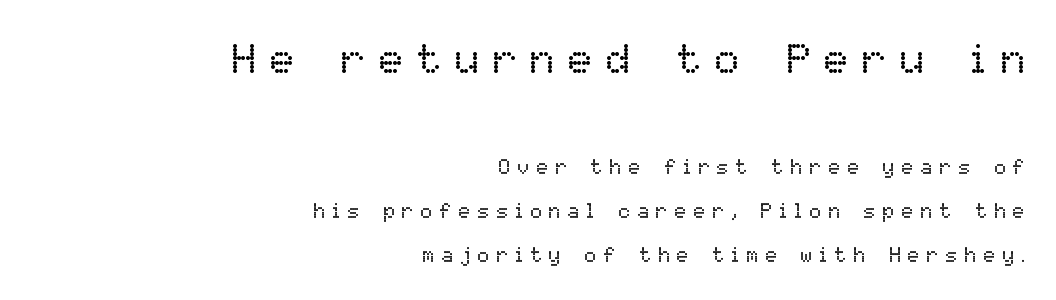
The image shows 42 px regular-weight type, upright; set right-aligned, loose line spacing (2.1x), unusually wide letter spacing (+0.3 em), not underlined; the first (top) block is 2.0x larger; low stroke contrast and a medium x-height.
